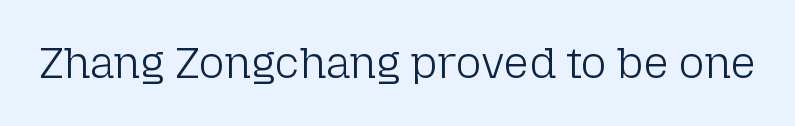
{"serif": "no", "italic": "no", "bold": "no", "weight": "light", "width": "normal", "stroke_contrast": "low", "x_height": "medium", "monospaced": "no", "underline": "no", "letter_spacing": "normal", "letter_spacing_em": 0.0, "glyph_px": 44}
